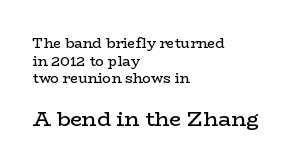
Glyph-to-glyph distance matches everyday printed text. Heaviness? Minimal to ordinary, like unemphasized prose. Casual observation: everything's shoved over to the left. Nope, not italic — everything's standing straight. Glance below the letters and you will spot only blank space.
